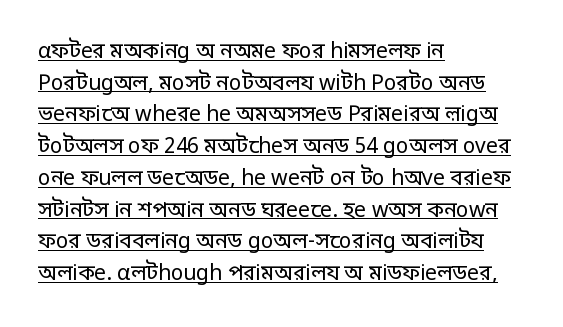
Q: Is the text bold? A: No.
Q: Is the text italic (slanted)? A: No, it is upright.
Q: Is the text underlined? A: Yes.
Q: How is the paragraph aligned? A: Left-aligned.
Q: Is the spacing between letters normal or unusually wide? A: Normal.
Q: Is the spacing between lines tight, normal or loose? A: Normal.
